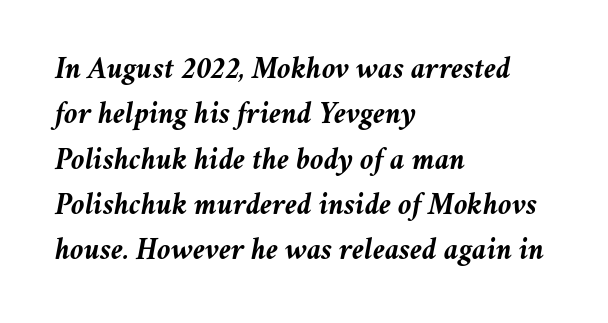
The image shows 31 px semibold type, italic (leaning right); set left-aligned, normal line spacing (1.46x), normal letter spacing, not underlined; medium stroke contrast and a medium x-height.
